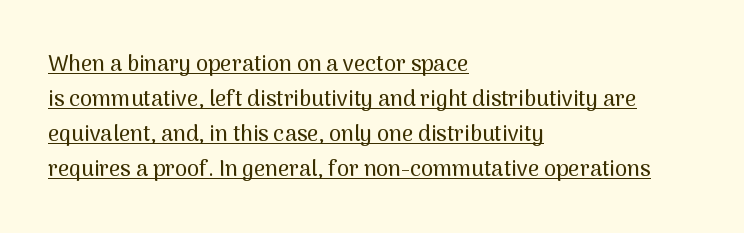
{"italic": "no", "underline": "yes", "align": "left", "line_spacing": "normal", "line_spacing_ratio": 1.59, "letter_spacing": "normal", "letter_spacing_em": 0.0, "glyph_px": 22}
